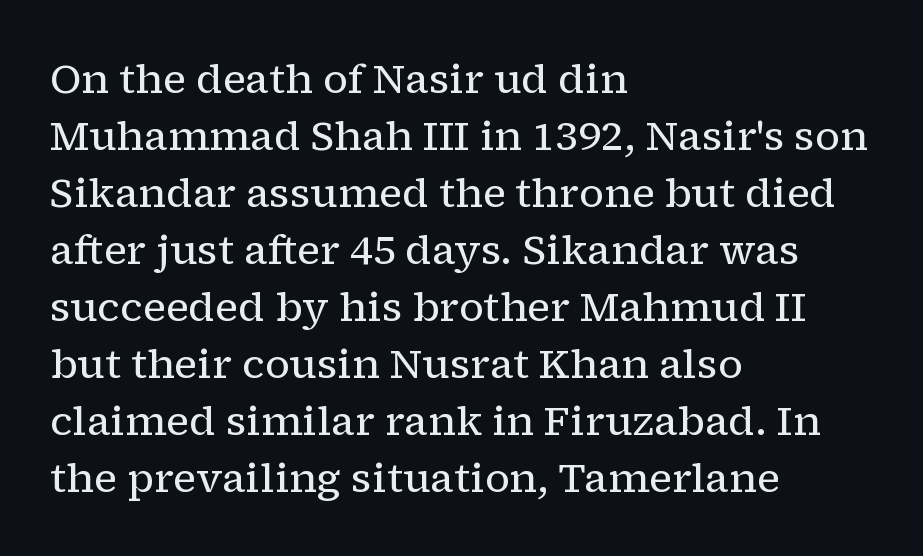
{"serif": "yes", "italic": "no", "bold": "no", "weight": "regular", "width": "normal", "stroke_contrast": "low", "x_height": "medium", "monospaced": "no", "underline": "no", "align": "left", "line_spacing": "normal", "line_spacing_ratio": 1.39, "letter_spacing": "normal", "letter_spacing_em": 0.0, "glyph_px": 41}
